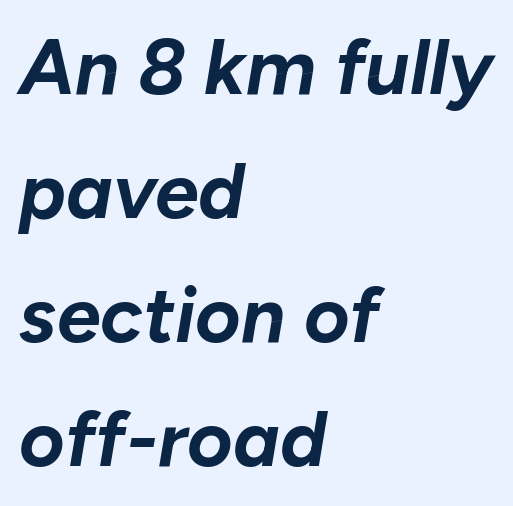
{"italic": "yes", "lean": "right", "slant_degrees": 10, "bold": "yes", "weight": "bold", "width": "normal", "stroke_contrast": "low", "x_height": "medium", "monospaced": "no", "underline": "no", "align": "left", "line_spacing": "normal", "line_spacing_ratio": 1.59, "letter_spacing": "normal", "letter_spacing_em": 0.0, "glyph_px": 78}
